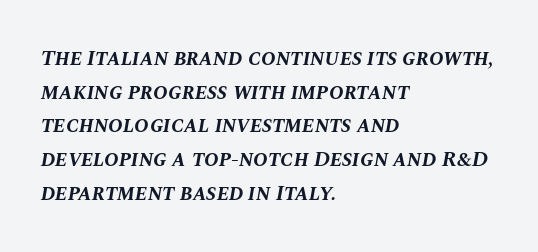
Honestly, there is no underline to notice here at all. This sample is left-justified, so line endings fall wherever the words run out. A normal amount of white space separates one row of letters from the next. Students, note that the glyphs here touch the page at normal intervals. Caption: bold face, heavy strokes. The face used here has a pronounced slope to its letters.
